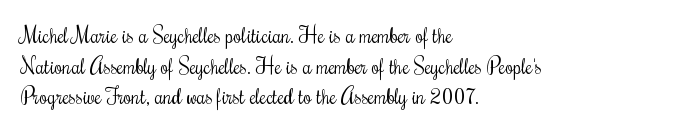
{"bold": "no", "underline": "no", "align": "left", "line_spacing": "normal", "line_spacing_ratio": 1.46, "letter_spacing": "normal", "letter_spacing_em": 0.0, "glyph_px": 21}
